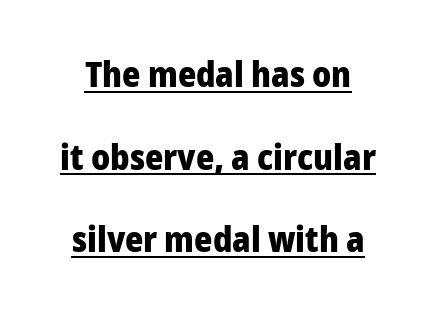
The image shows 35 px heavy sans-serif type, upright; set loose line spacing (2.36x), normal letter spacing, underlined; low stroke contrast and a medium x-height.
